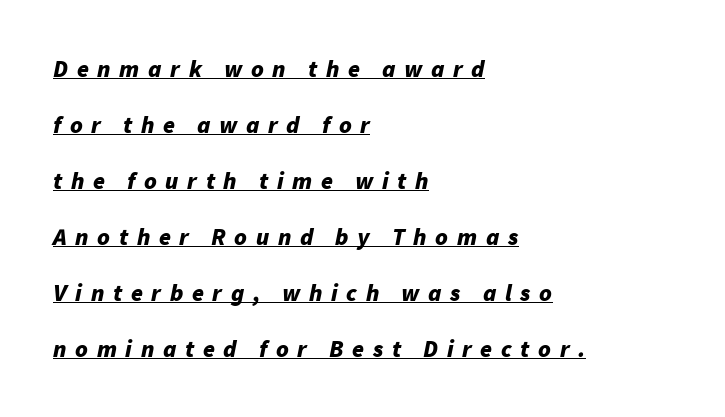
Q: Is the text bold? A: Yes.
Q: Is the text italic (slanted)? A: Yes, it leans right by about 11 degrees.
Q: Is the text underlined? A: Yes.
Q: How is the paragraph aligned? A: Left-aligned.
Q: Is the spacing between letters normal or unusually wide? A: Unusually wide.
Q: Is the spacing between lines tight, normal or loose? A: Loose.
